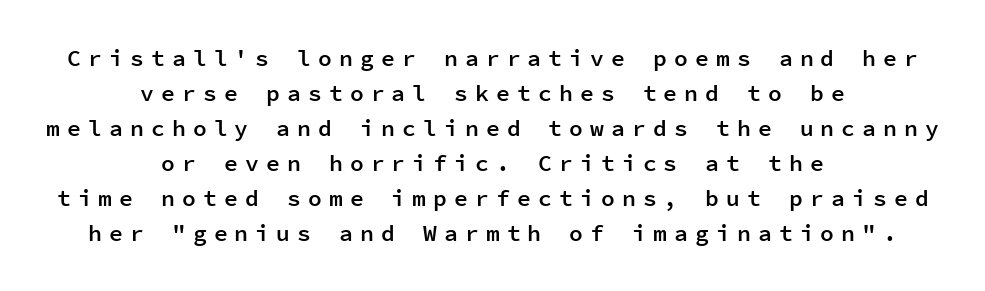
{"italic": "no", "bold": "semi", "underline": "no", "align": "center", "line_spacing": "normal", "line_spacing_ratio": 1.52, "letter_spacing": "wide", "letter_spacing_em": 0.31, "glyph_px": 23}
